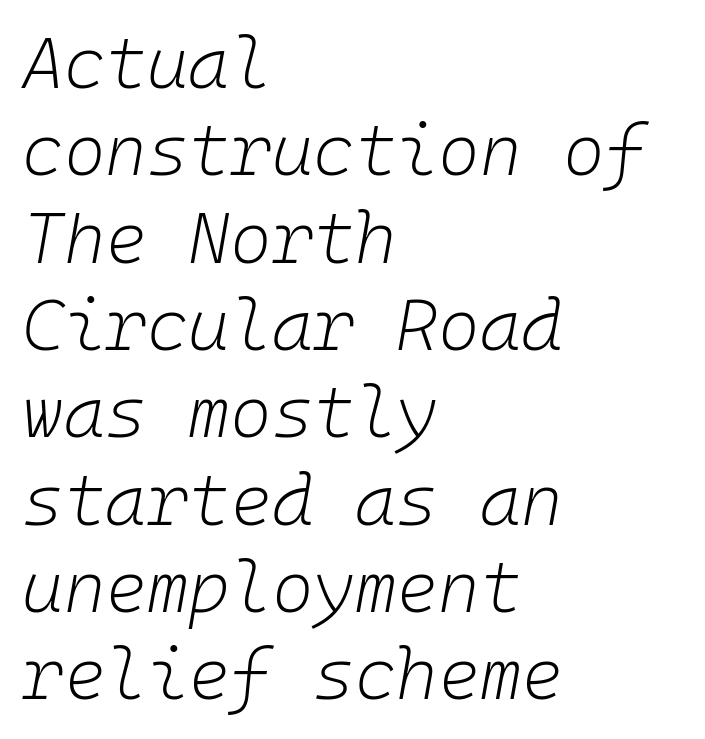
Q: Is the text bold? A: No.
Q: Is the text italic (slanted)? A: Yes, it leans right by about 10 degrees.
Q: Is the text underlined? A: No.
Q: How is the paragraph aligned? A: Left-aligned.
Q: Is the spacing between letters normal or unusually wide? A: Normal.
Q: Width (condensed, normal, or wide)? A: Normal.
Q: Stroke contrast? A: Low.
Q: x-height? A: Medium.
Q: Monospaced? A: Yes.
